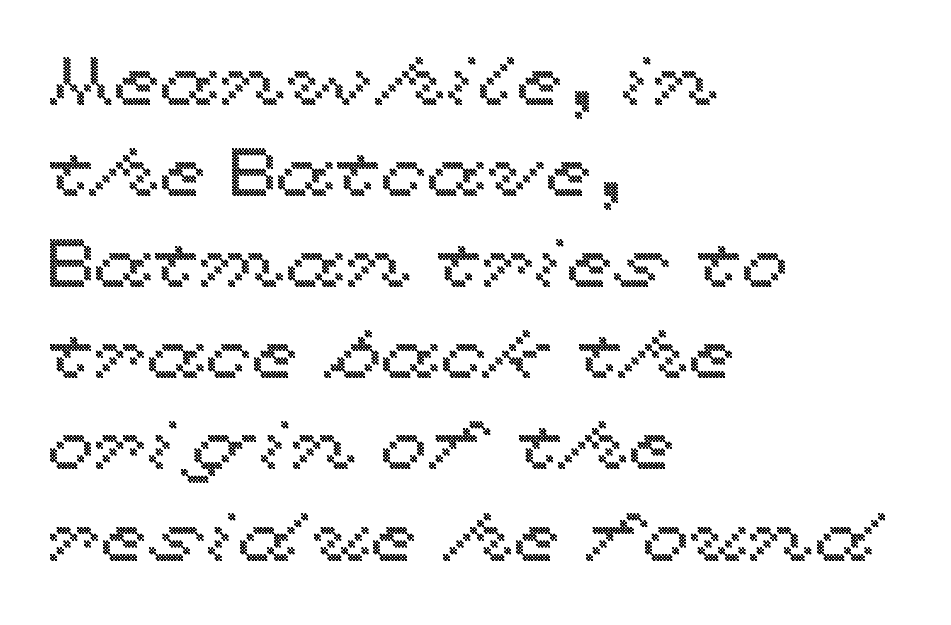
Does extra space separate the letters? No, they use regular spacing. A typesetter would call this proportional, since set widths differ per character. Clear beneath every line of the passage.
